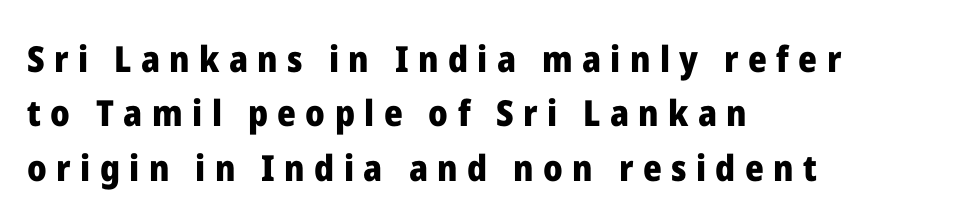
The image shows 36 px heavy sans-serif type, upright; set left-aligned, normal line spacing (1.51x), unusually wide letter spacing (+0.26 em), not underlined; low stroke contrast and a medium x-height.
